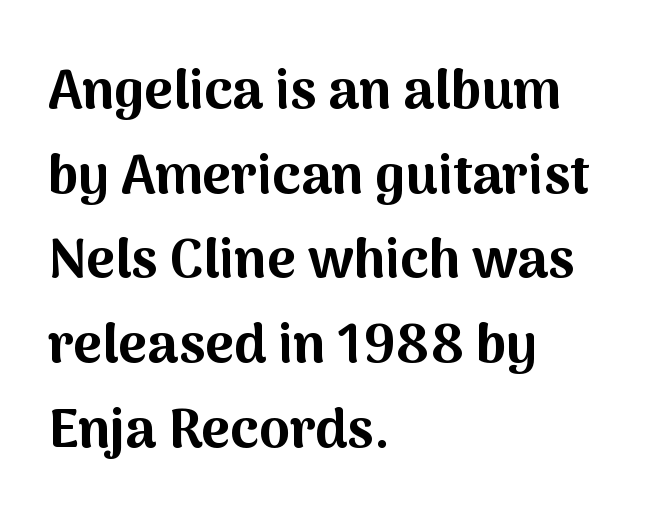
Varying glyph widths throughout — classic text-font behaviour. The line texture is even and compact thanks to regular tracking. Unmarked baselines from the first word to the last. These lines sit exactly where default settings would place them. The type family on display is of the sans-serif kind.
